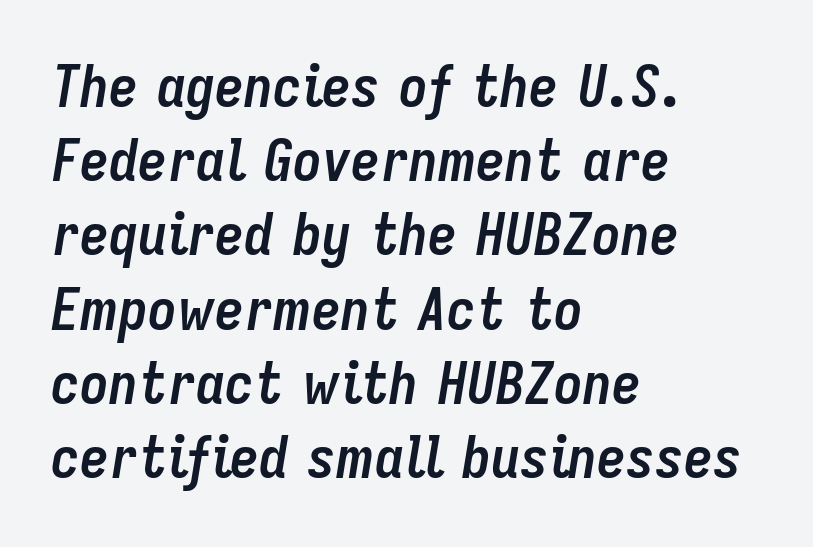
Letters rest on an invisible, unmarked baseline. Character widths vary here, with narrow letters taking less room than wide ones. Notice how the passage keeps a crisp vertical edge on the left only. You could call the tracking neutral — neither tight nor loose. These lines sit exactly where default settings would place them. A dark, heavy texture on the line: the type is bold.
